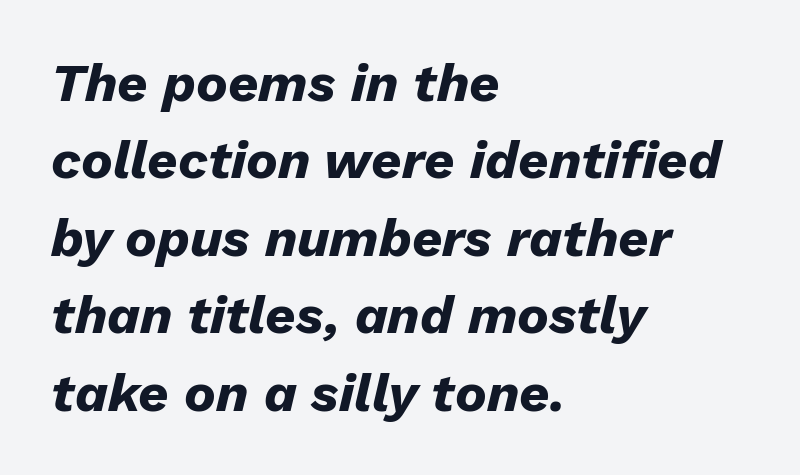
{"italic": "yes", "lean": "right", "slant_degrees": 13, "bold": "yes", "weight": "heavy", "width": "normal", "stroke_contrast": "low", "x_height": "medium", "monospaced": "no", "underline": "no", "align": "left", "line_spacing": "normal", "line_spacing_ratio": 1.46, "letter_spacing": "normal", "letter_spacing_em": 0.0, "glyph_px": 53}
